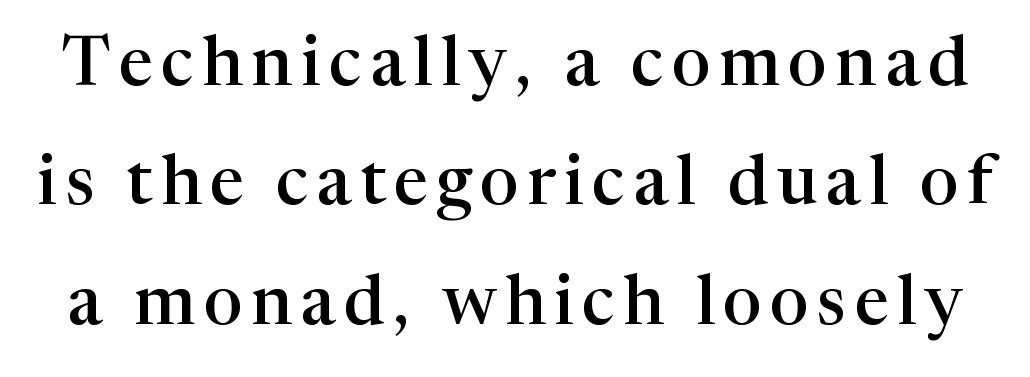
{"serif": "yes", "italic": "no", "bold": "semi", "weight": "semibold", "width": "normal", "stroke_contrast": "high", "x_height": "medium", "monospaced": "no", "underline": "no", "line_spacing_ratio": 1.73, "glyph_px": 69}
